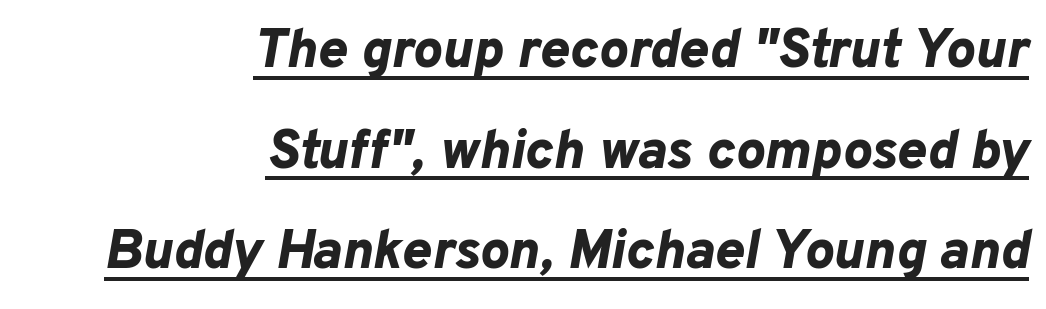
Q: Is the text bold? A: Yes.
Q: Is the text italic (slanted)? A: Yes, it leans right by about 10 degrees.
Q: Is the text underlined? A: Yes.
Q: How is the paragraph aligned? A: Right-aligned.
Q: Is the spacing between letters normal or unusually wide? A: Normal.
Q: Width (condensed, normal, or wide)? A: Normal.
Q: Stroke contrast? A: Low.
Q: x-height? A: Medium.
Q: Monospaced? A: No.
